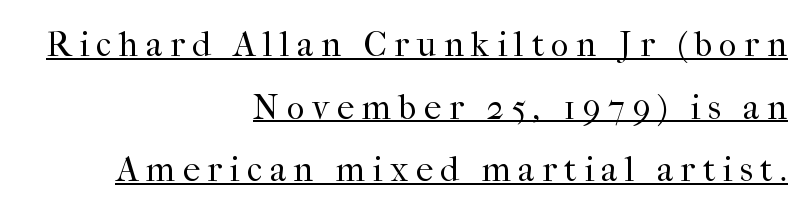
{"serif": "yes", "italic": "no", "bold": "no", "weight": "regular", "width": "normal", "stroke_contrast": "high", "x_height": "medium", "monospaced": "no", "underline": "yes", "align": "right", "line_spacing_ratio": 1.79, "letter_spacing": "wide", "letter_spacing_em": 0.21, "glyph_px": 35}
